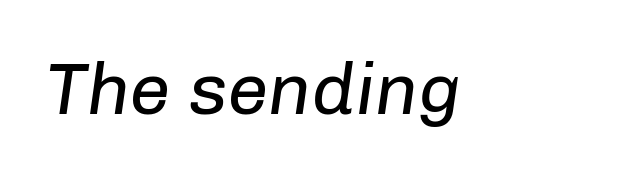
The image shows 73 px regular-weight type, italic (leaning right); set normal letter spacing, not underlined; low stroke contrast and a medium x-height.
